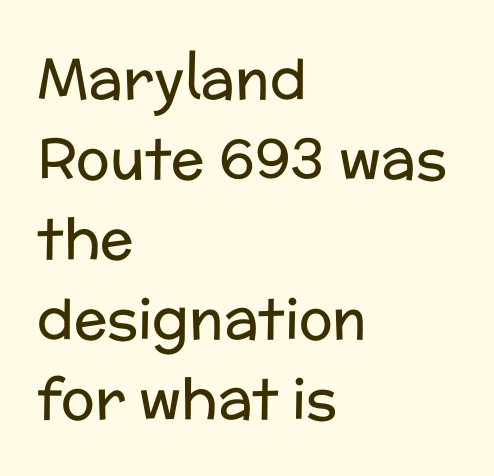
The image shows 56 px regular-weight sans-serif type, upright; set left-aligned, normal line spacing (1.43x), normal letter spacing, not underlined; low stroke contrast and a medium x-height.
